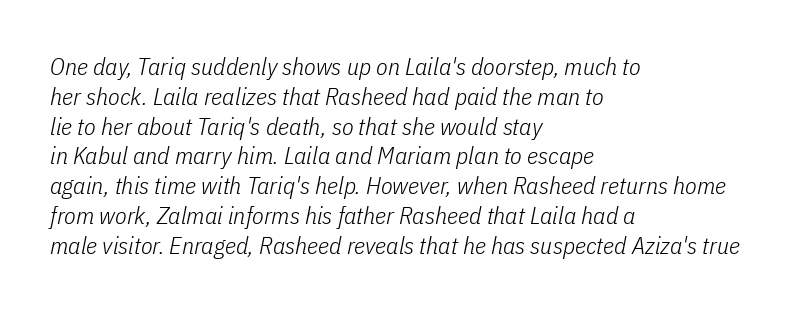
The image shows 24 px text type, italic (leaning right); set left-aligned, line spacing 1.24x, normal letter spacing, not underlined.
